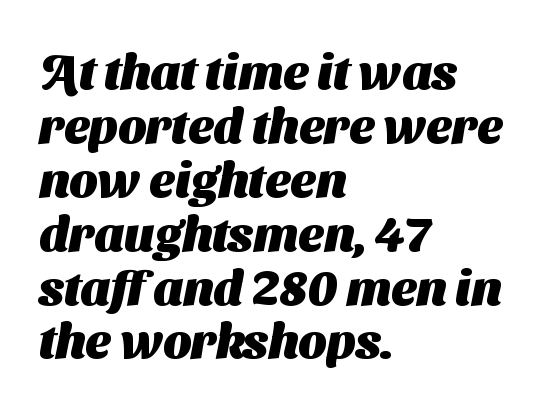
The image shows 49 px heavy sans-serif type; set left-aligned, tight line spacing (1.1x), normal letter spacing, not underlined; medium stroke contrast and a medium x-height.
